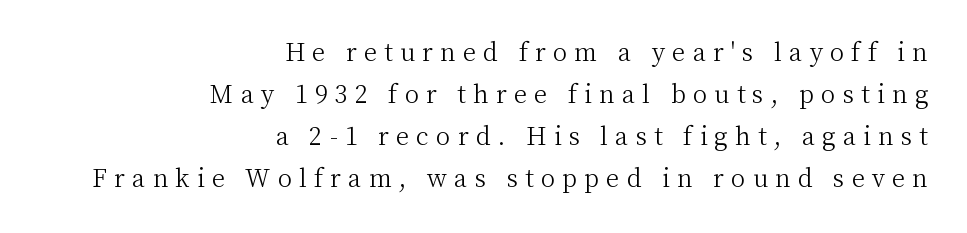
Q: Is the text bold? A: No.
Q: Is the text italic (slanted)? A: No, it is upright.
Q: Is the text underlined? A: No.
Q: How is the paragraph aligned? A: Right-aligned.
Q: Is the spacing between letters normal or unusually wide? A: Unusually wide.
